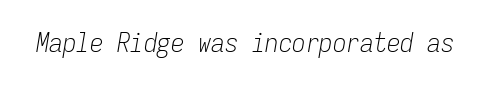
{"italic": "yes", "lean": "right", "slant_degrees": 9, "bold": "no", "underline": "no", "letter_spacing": "normal", "letter_spacing_em": 0.0, "glyph_px": 27}
